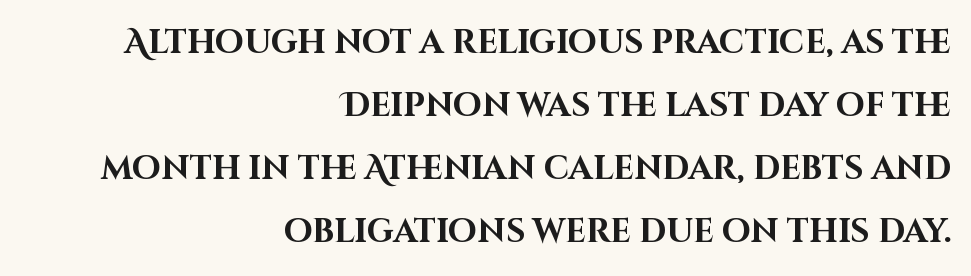
{"serif": "no", "italic": "no", "bold": "yes", "weight": "bold", "width": "normal", "stroke_contrast": "high", "x_height": "large", "monospaced": "no", "underline": "no", "align": "right", "line_spacing": "loose", "line_spacing_ratio": 1.91, "letter_spacing": "normal", "letter_spacing_em": 0.0, "glyph_px": 33}
